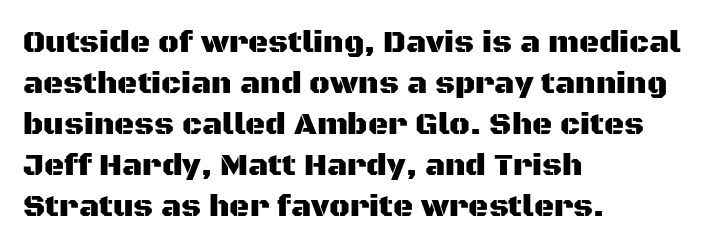
This rendering features lettering with no underline. Nope, no serifs anywhere on these letters. Leftover space on each line is placed entirely after the last word. Is there any slant? The stems are plumb. Each letter keeps its own natural width here, so spacing adapts to shape.
